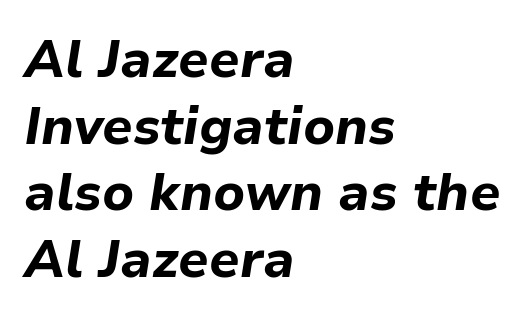
The image shows 52 px bold type, italic (leaning right); set left-aligned, normal line spacing (1.28x), normal letter spacing, not underlined; low stroke contrast and a medium x-height.
